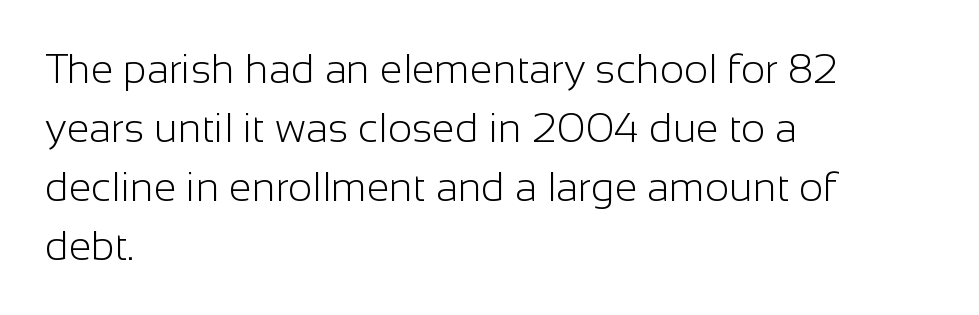
{"serif": "no", "italic": "no", "bold": "no", "weight": "light", "width": "normal", "stroke_contrast": "low", "x_height": "medium", "monospaced": "no", "underline": "no", "align": "left", "line_spacing": "normal", "line_spacing_ratio": 1.44, "letter_spacing": "normal", "letter_spacing_em": 0.0, "glyph_px": 41}
